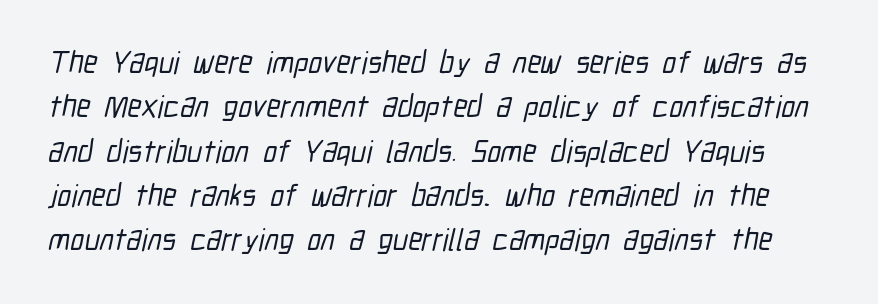
The image shows 31 px condensed sans-serif type; set normal line spacing (1.43x), normal letter spacing, not underlined; low stroke contrast and a medium x-height.
